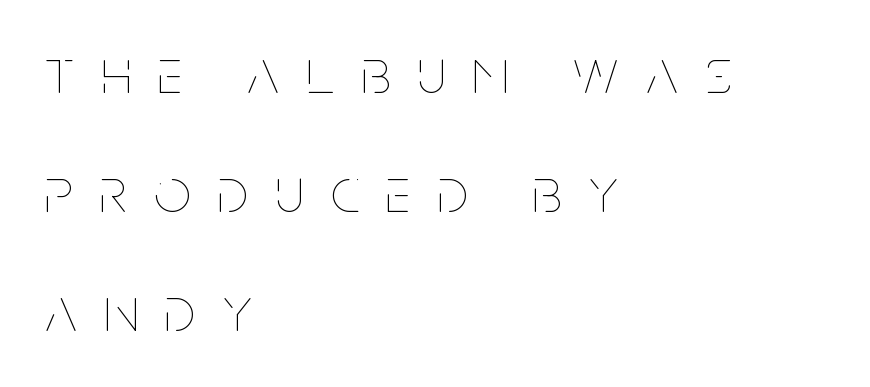
{"italic": "no", "bold": "no", "weight": "thin", "width": "condensed", "stroke_contrast": "low", "x_height": "large", "monospaced": "no", "underline": "no", "align": "left", "line_spacing_ratio": 1.86, "letter_spacing": "wide", "letter_spacing_em": 0.43, "glyph_px": 64}
